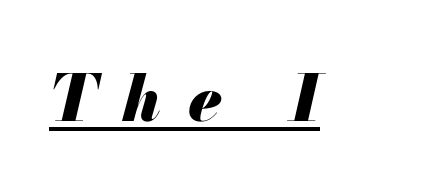
Q: Is the text bold? A: Yes.
Q: Is the text italic (slanted)? A: Yes, it leans right by about 13 degrees.
Q: Is the text underlined? A: Yes.
Q: Is the spacing between letters normal or unusually wide? A: Unusually wide.
Q: Width (condensed, normal, or wide)? A: Normal.
Q: Stroke contrast? A: Medium.
Q: x-height? A: Small.
Q: Monospaced? A: No.
